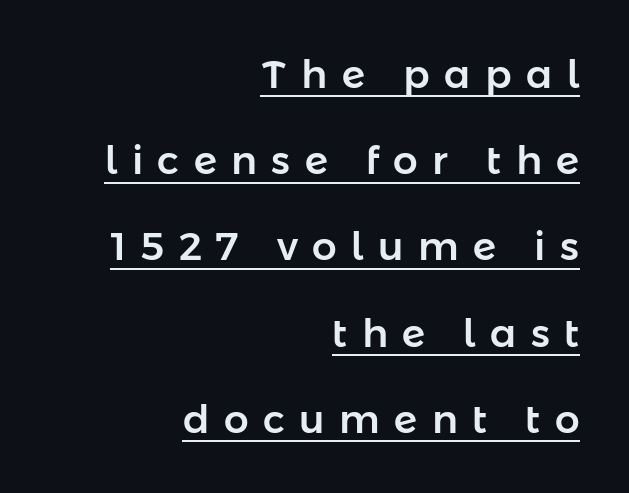
The image shows 39 px sans-serif type, upright; set right-aligned, loose line spacing (2.21x), unusually wide letter spacing (+0.37 em), underlined; low stroke contrast and a medium x-height.
